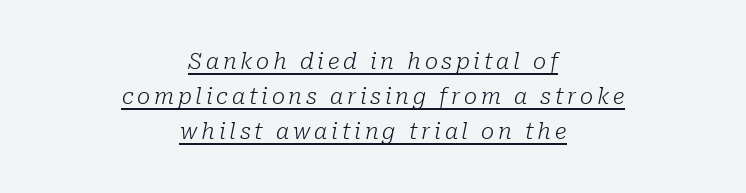
Weight class: somewhere from thin through regular. Underlined type. A centered setting, common on invitations and titles, is used for this passage. The rendering uses a moderate line-height, typical for paragraphs. Rendered with sloped, italic letterforms.
